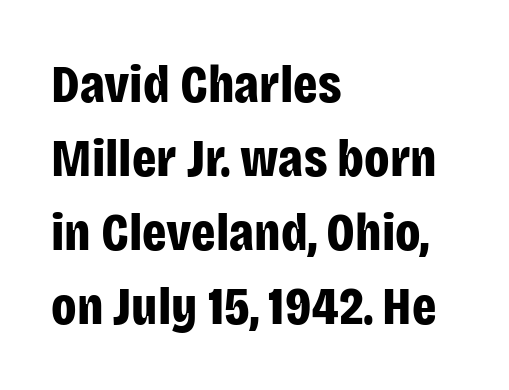
{"serif": "no", "italic": "no", "bold": "yes", "weight": "bold", "width": "condensed", "stroke_contrast": "low", "x_height": "large", "monospaced": "no", "underline": "no", "align": "left", "line_spacing": "normal", "line_spacing_ratio": 1.37, "letter_spacing": "normal", "letter_spacing_em": 0.0, "glyph_px": 54}
